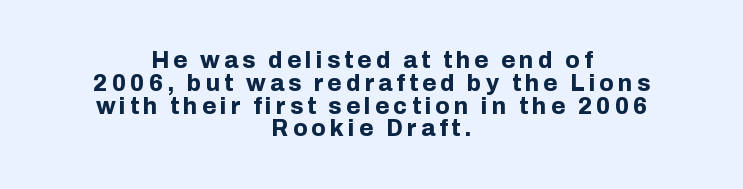
Q: Is the text bold? A: Yes.
Q: Is the text italic (slanted)? A: No, it is upright.
Q: Is the text underlined? A: No.
Q: How is the paragraph aligned? A: Centered.
Q: Is the spacing between lines tight, normal or loose? A: Tight.
